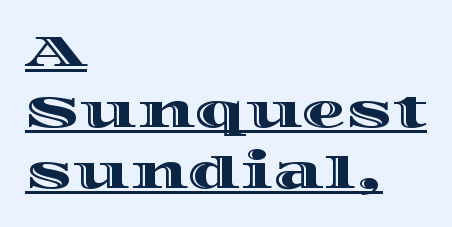
Rendered with straight, roman letterforms. The letters advance in unequal steps, a hallmark of proportional type. The rendering anchors every line to the left-hand side. Students, observe: this is what conventionally led text looks like.
